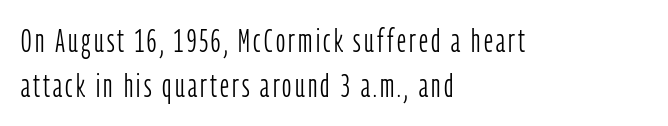
{"serif": "no", "italic": "no", "bold": "no", "weight": "light", "width": "condensed", "stroke_contrast": "low", "x_height": "medium", "monospaced": "no", "underline": "no", "align": "left", "line_spacing": "normal", "line_spacing_ratio": 1.4, "glyph_px": 32}
